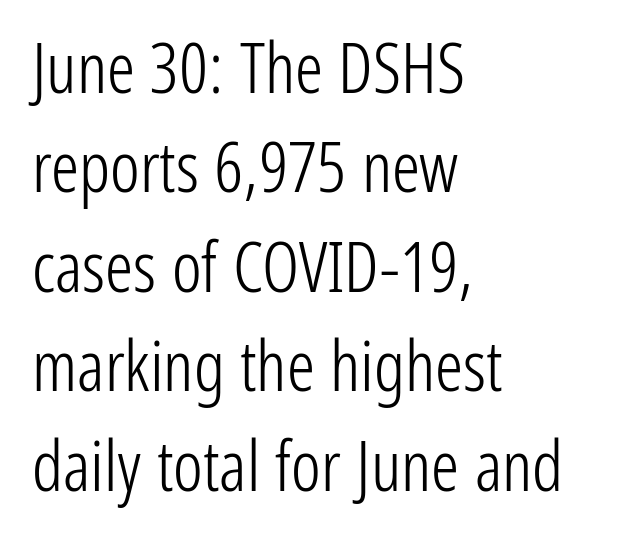
Q: Is the text bold? A: No.
Q: Is the text italic (slanted)? A: No, it is upright.
Q: Is the typeface a serif or a sans-serif typeface? A: Sans-serif.
Q: Is the text underlined? A: No.
Q: How is the paragraph aligned? A: Left-aligned.
Q: Is the spacing between letters normal or unusually wide? A: Normal.
Q: Is the spacing between lines tight, normal or loose? A: Normal.
Q: Width (condensed, normal, or wide)? A: Condensed.
Q: Stroke contrast? A: Low.
Q: x-height? A: Medium.
Q: Monospaced? A: No.
